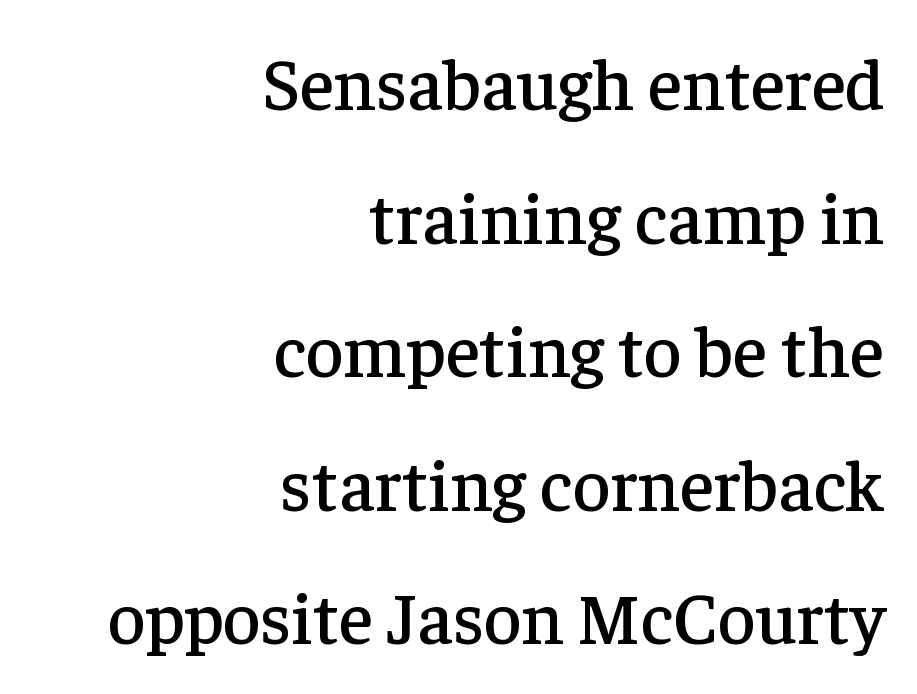
Observe the serifs anchoring each vertical stroke in this sample. These lines are set flush right with a ragged left edge. The foot of each line stays bare and open. The letters advance in unequal steps, a hallmark of proportional type. The tracking reads as untouched default to a designer's eye. Tall strokes in this sample are plumb rather than angled.
